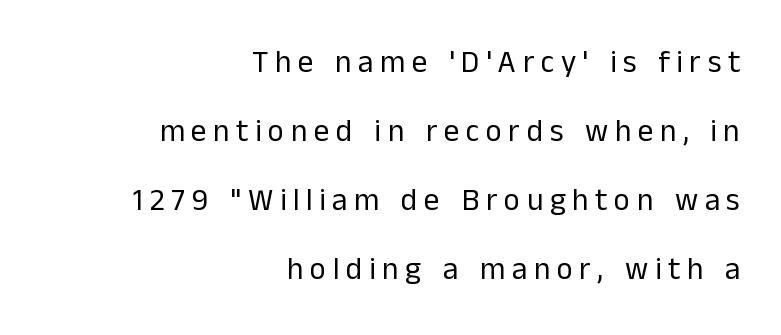
Weight class: somewhere from thin through regular. The leading is generous, giving the passage an open texture. What kind of face is this? One without serifs — a sans. In terms of posture, this sample is upright. The horizontal fit of the characters is loose and conspicuously gappy. You could not count columns in this text — the font is proportionally spaced.
